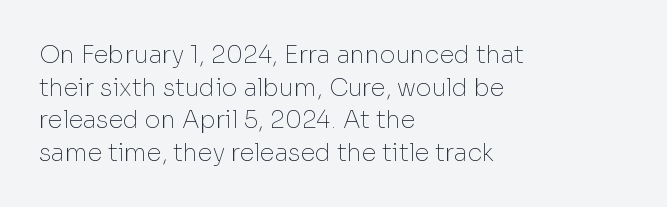
The image shows 24 px text type, upright; set left-aligned, normal line spacing (1.36x), normal letter spacing, not underlined.
